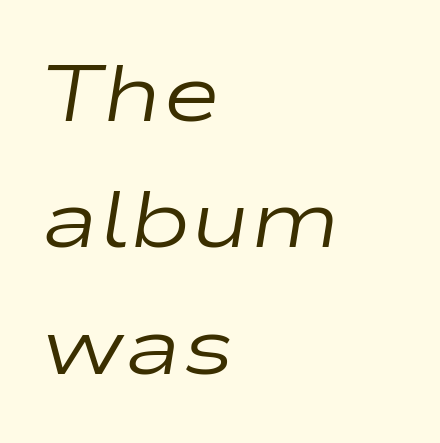
{"italic": "yes", "lean": "right", "slant_degrees": 9, "bold": "no", "weight": "regular", "width": "wide", "stroke_contrast": "low", "x_height": "medium", "monospaced": "no", "underline": "no", "align": "left", "line_spacing": "normal", "line_spacing_ratio": 1.6, "letter_spacing": "normal", "letter_spacing_em": 0.0, "glyph_px": 79}
